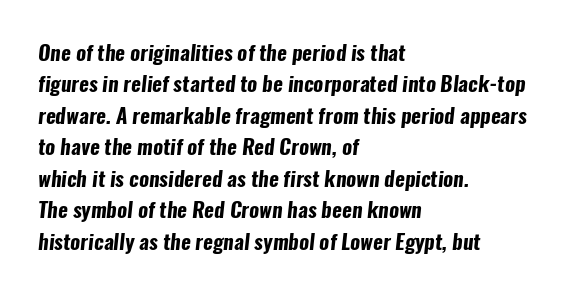
Thick stems and heavy bowls — unmistakably bold. Anything drawn beneath the words? Only blank space. There is no visible air inserted between adjacent glyphs. The rendering uses a moderate line-height, typical for paragraphs. The ragged edge is on the right, which tells us the setting is flush left.
